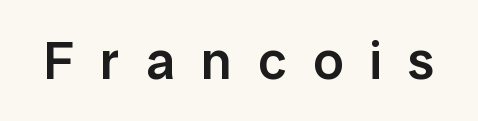
The image shows 54 px semibold sans-serif type, upright; set unusually wide letter spacing (+0.48 em), not underlined; low stroke contrast and a medium x-height.
